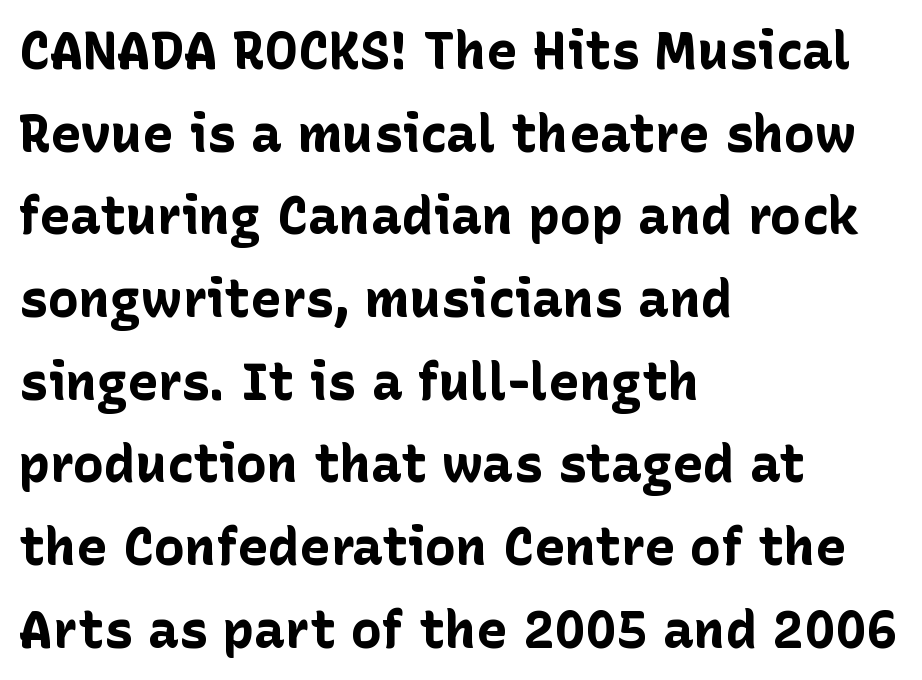
Summary of weight: heavy, a full bold. Line beginnings align vertically; line endings do not. The passage shown is not underscored anywhere. These lines are composed in type without serifs.
